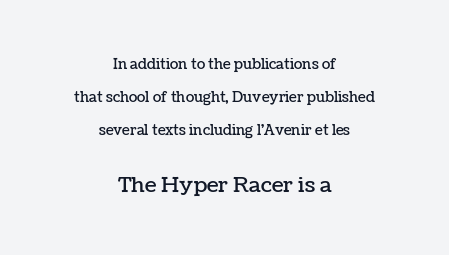
Q: Is the text italic (slanted)? A: No, it is upright.
Q: Is the text underlined? A: No.
Q: How is the paragraph aligned? A: Centered.
Q: Is the spacing between letters normal or unusually wide? A: Normal.
Q: Is the spacing between lines tight, normal or loose? A: Loose.
Q: Which block of text is set in a larger size, the first (top) or the second (bottom)? A: The second (bottom) one.
